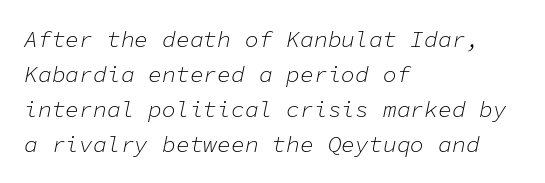
The image shows 23 px text type, italic (leaning right); set left-aligned, normal line spacing (1.52x), normal letter spacing, not underlined.
